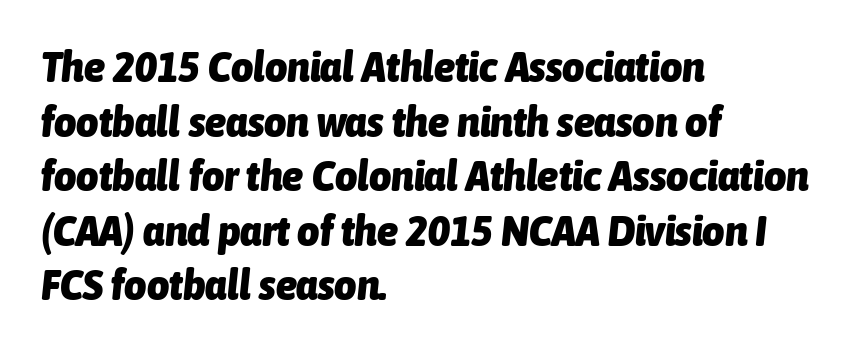
The image shows 43 px heavy, condensed type, italic (leaning right); set left-aligned, normal line spacing (1.27x), normal letter spacing, not underlined; low stroke contrast and a medium x-height.
